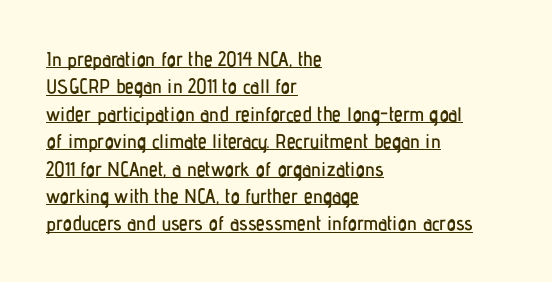
The image shows 20 px text type, upright; set left-aligned, normal line spacing (1.37x), normal letter spacing, underlined.
